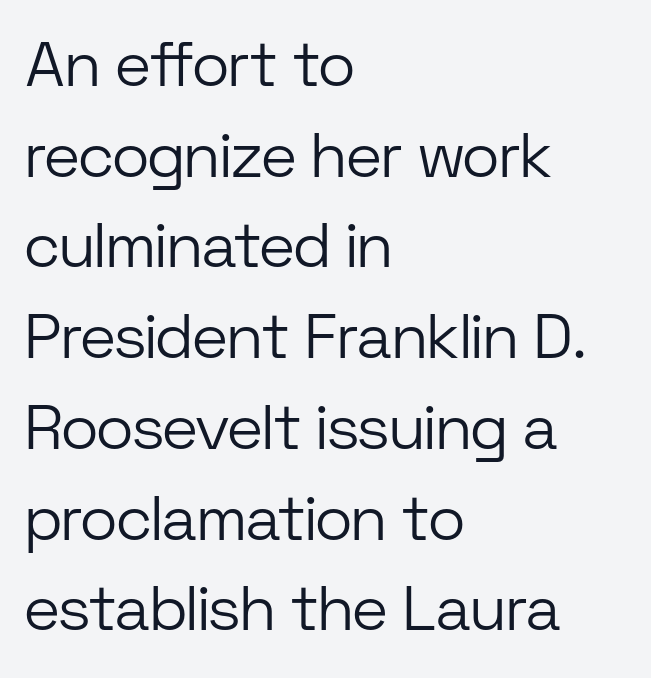
The image shows 63 px light sans-serif type, upright; set left-aligned, normal line spacing (1.44x), normal letter spacing, not underlined; low stroke contrast and a medium x-height.
